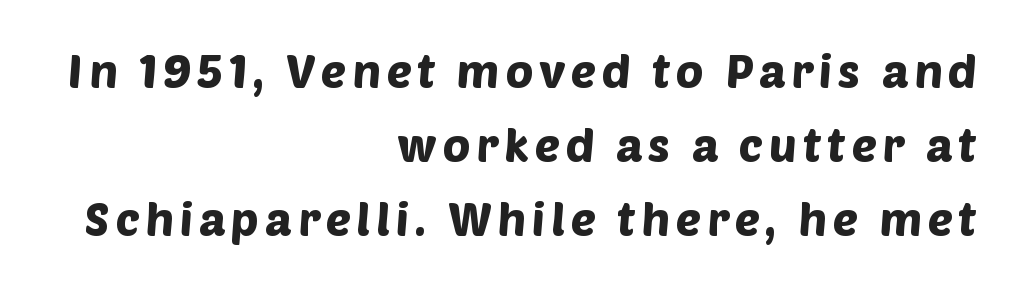
{"serif": "no", "width": "normal", "stroke_contrast": "low", "x_height": "large", "monospaced": "no", "underline": "no", "align": "right", "line_spacing": "normal", "line_spacing_ratio": 1.57, "glyph_px": 47}
